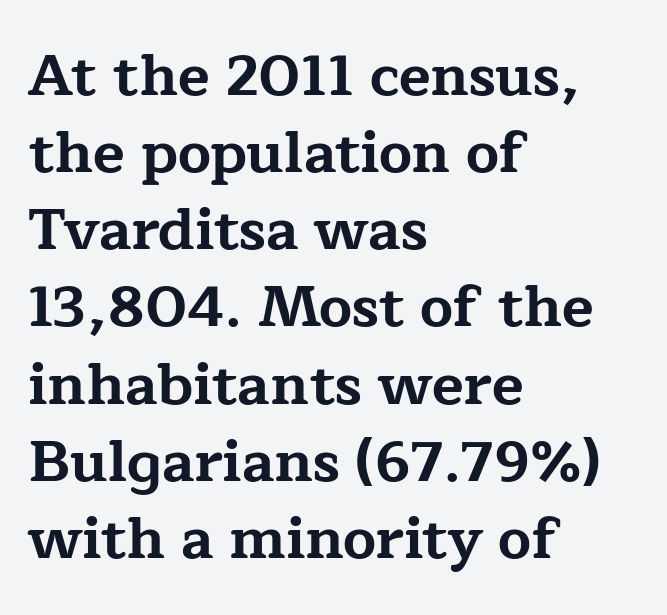
{"serif": "yes", "italic": "no", "bold": "yes", "weight": "bold", "width": "wide", "stroke_contrast": "low", "x_height": "medium", "monospaced": "no", "underline": "no", "align": "left", "line_spacing": "normal", "line_spacing_ratio": 1.33, "letter_spacing": "normal", "letter_spacing_em": 0.0, "glyph_px": 58}
